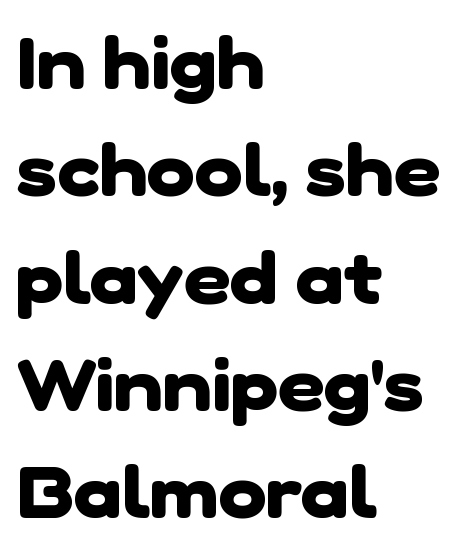
The image shows 73 px heavy sans-serif type; set left-aligned, normal line spacing (1.47x), normal letter spacing, not underlined; low stroke contrast and a medium x-height.
